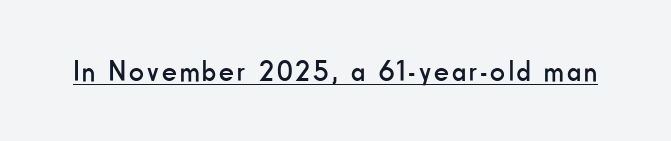
The image shows 29 px regular-weight, condensed sans-serif type, upright; set underlined; low stroke contrast and a small x-height.
